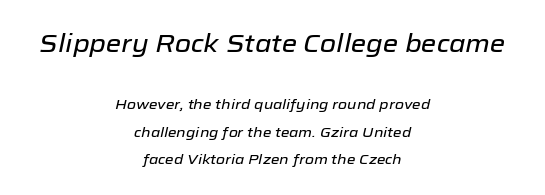
Q: Is the text italic (slanted)? A: Yes, it leans right by about 12 degrees.
Q: Is the text underlined? A: No.
Q: How is the paragraph aligned? A: Centered.
Q: Is the spacing between letters normal or unusually wide? A: Normal.
Q: Is the spacing between lines tight, normal or loose? A: Loose.
Q: Which block of text is set in a larger size, the first (top) or the second (bottom)? A: The first (top) one.
